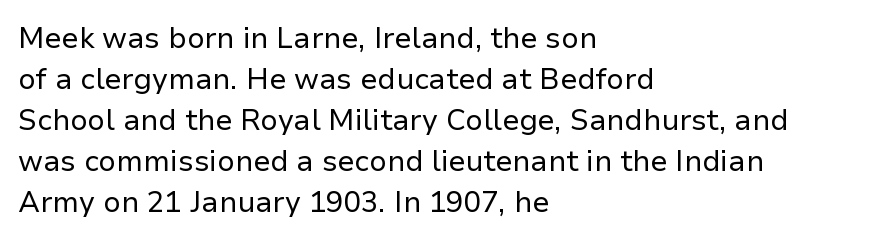
The image shows 29 px regular-weight sans-serif type, upright; set left-aligned, normal line spacing (1.41x), normal letter spacing, not underlined; low stroke contrast and a medium x-height.
